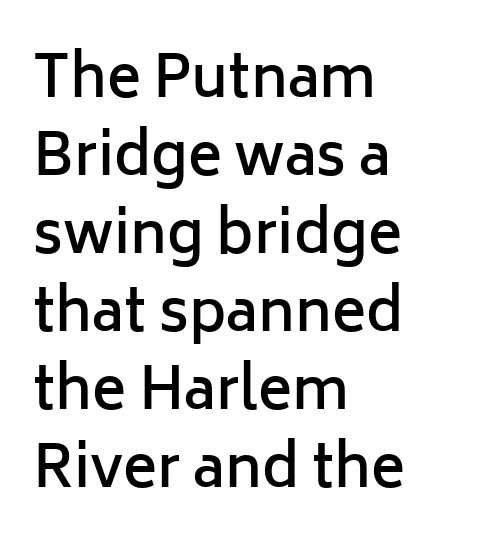
The image shows 57 px semibold sans-serif type, upright; set left-aligned, normal line spacing (1.37x), normal letter spacing, not underlined; low stroke contrast and a medium x-height.
